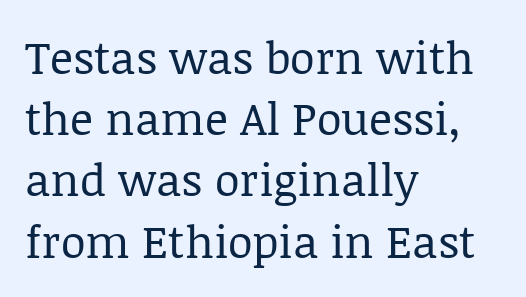
Q: Is the text bold? A: No.
Q: Is the text italic (slanted)? A: No, it is upright.
Q: Is the typeface a serif or a sans-serif typeface? A: Serif.
Q: Is the text underlined? A: No.
Q: How is the paragraph aligned? A: Left-aligned.
Q: Is the spacing between letters normal or unusually wide? A: Normal.
Q: Is the spacing between lines tight, normal or loose? A: Normal.
Q: Width (condensed, normal, or wide)? A: Normal.
Q: Stroke contrast? A: Low.
Q: x-height? A: Large.
Q: Monospaced? A: No.
